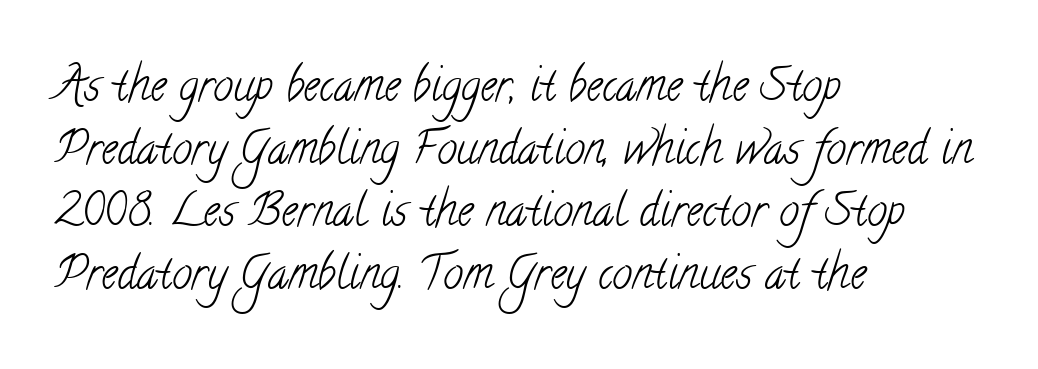
A classic flush-left, rag-right setting is used for this passage. Unmarked baselines from the first word to the last. The characters are drawn with everyday or finer stroke widths. Does extra space separate the letters? No, they use regular spacing. A serif font was chosen for this passage.
